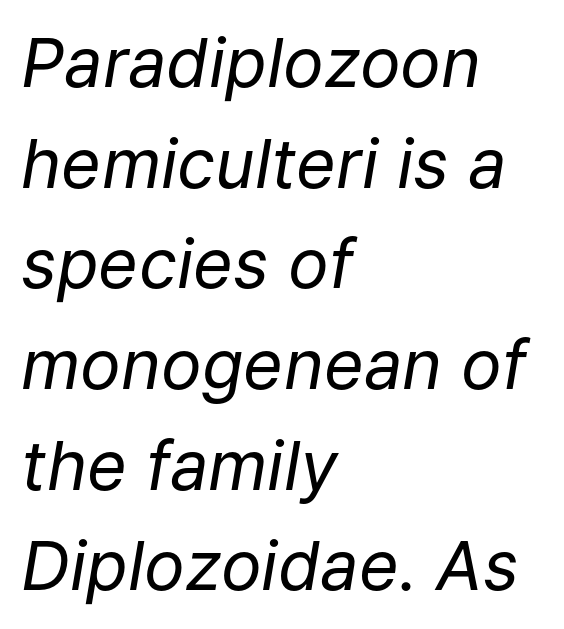
Line spacing here is normal. There is no visible air inserted between adjacent glyphs. These lines were composed using italics. Do the characters align in a grid? No, the font is proportional. The rendering anchors every line to the left-hand side.
